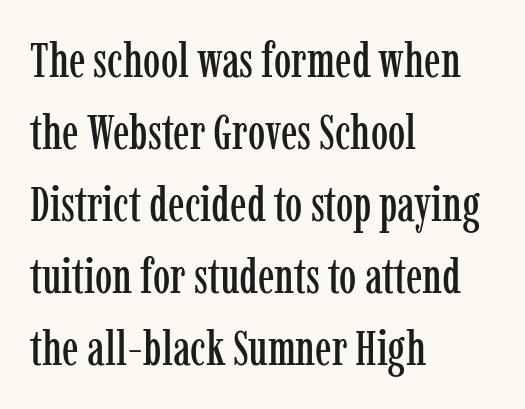
Q: Is the text italic (slanted)? A: No, it is upright.
Q: Is the typeface a serif or a sans-serif typeface? A: Serif.
Q: Is the text underlined? A: No.
Q: How is the paragraph aligned? A: Left-aligned.
Q: Is the spacing between letters normal or unusually wide? A: Normal.
Q: Is the spacing between lines tight, normal or loose? A: Normal.
Q: Width (condensed, normal, or wide)? A: Condensed.
Q: Stroke contrast? A: Low.
Q: x-height? A: Medium.
Q: Monospaced? A: No.
